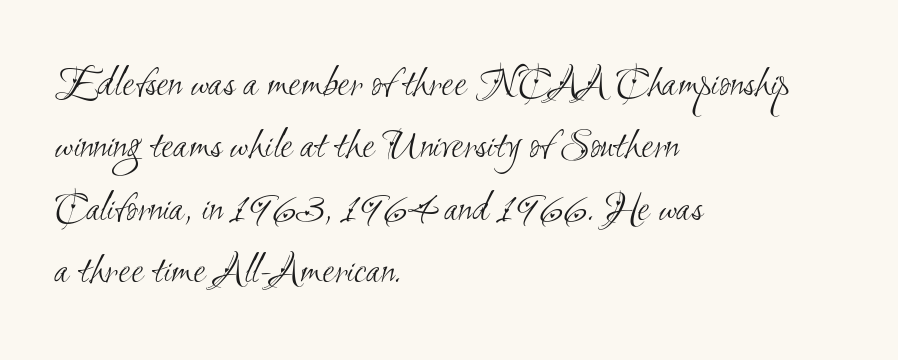
The image shows 44 px light, condensed sans-serif type; set left-aligned, normal line spacing (1.42x), normal letter spacing, not underlined; medium stroke contrast and a small x-height.
